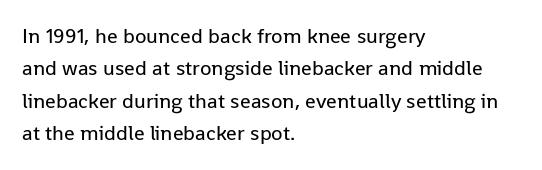
Q: Is the text bold? A: No.
Q: Is the text italic (slanted)? A: No, it is upright.
Q: Is the text underlined? A: No.
Q: How is the paragraph aligned? A: Left-aligned.
Q: Is the spacing between letters normal or unusually wide? A: Normal.
Q: Is the spacing between lines tight, normal or loose? A: Normal.
